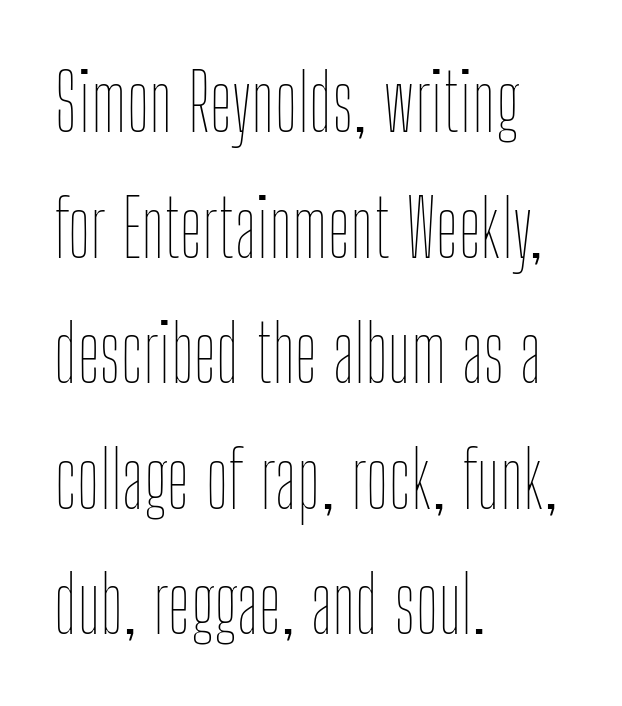
{"italic": "no", "bold": "no", "weight": "thin", "width": "condensed", "stroke_contrast": "low", "x_height": "medium", "monospaced": "no", "underline": "no", "align": "left", "line_spacing": "normal", "line_spacing_ratio": 1.59, "letter_spacing": "normal", "letter_spacing_em": 0.0, "glyph_px": 79}
